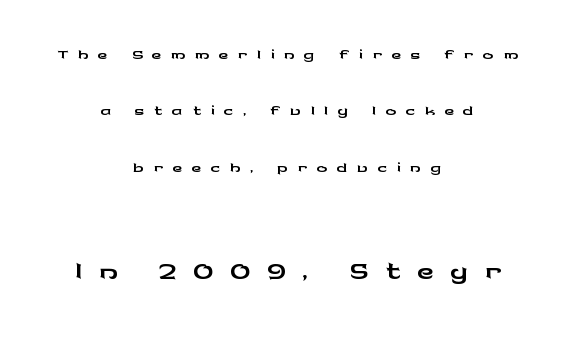
{"serif": "no", "italic": "no", "width": "wide", "stroke_contrast": "low", "x_height": "medium", "monospaced": "no", "underline": "no", "align": "center", "line_spacing": "loose", "line_spacing_ratio": 2.09, "letter_spacing": "wide", "letter_spacing_em": 0.34, "larger_block": "second", "size_ratio": 1.74, "glyph_px": 47}
